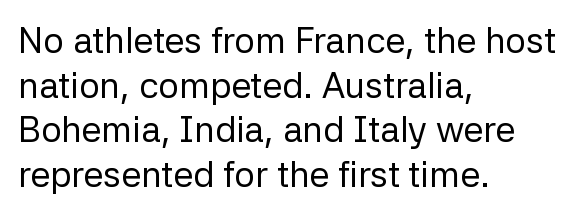
{"serif": "no", "italic": "no", "bold": "no", "weight": "regular", "width": "normal", "stroke_contrast": "low", "x_height": "medium", "monospaced": "no", "underline": "no", "align": "left", "line_spacing_ratio": 1.24, "letter_spacing": "normal", "letter_spacing_em": 0.0, "glyph_px": 36}
